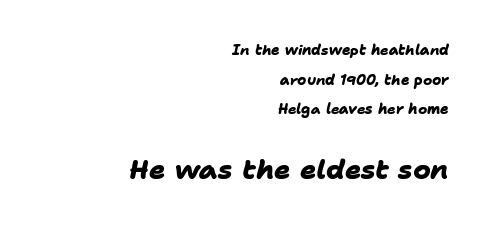
Here the second block reads like a headline and the first like body copy. Lines of text with bare space underneath. The passage shown is emphatically bold. The type is set solid horizontally, with unmodified tracking. Vertical spacing — loose. The passage is arranged like a letterhead date or caption credit — flush right.
